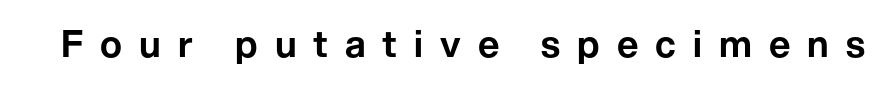
Unlike italic type, these characters show no tilt at all. Nobody drew a line under any word here. Nothing sits at the stroke ends, so this counts as sans-serif. The letters advance in unequal steps, a hallmark of proportional type. The face used here is rendered with a markedly widened letterfit.
